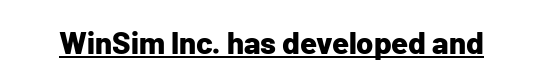
{"serif": "no", "italic": "no", "bold": "yes", "weight": "bold", "width": "normal", "stroke_contrast": "low", "x_height": "medium", "monospaced": "no", "underline": "yes", "letter_spacing": "normal", "letter_spacing_em": 0.0, "glyph_px": 31}
